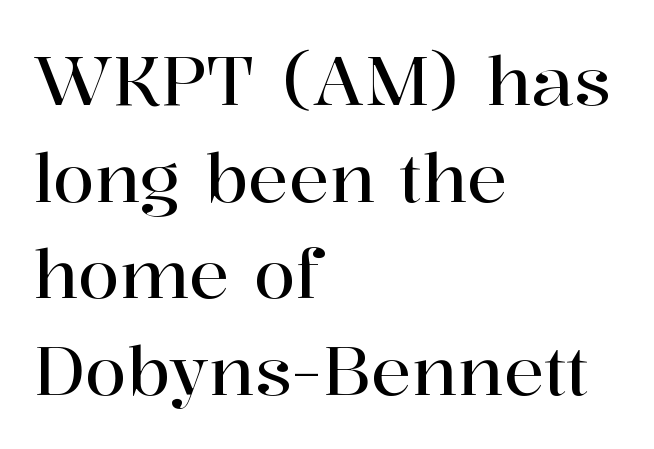
Underline: absent. Compared with a centered layout, this one pins lines to the left instead. Do the letters lean? They stand straight. Whoever set this chose a conventional vertical rhythm. Regarding serifs, this sample has them. The passage shown is typed in a proportional face where columns would drift.
